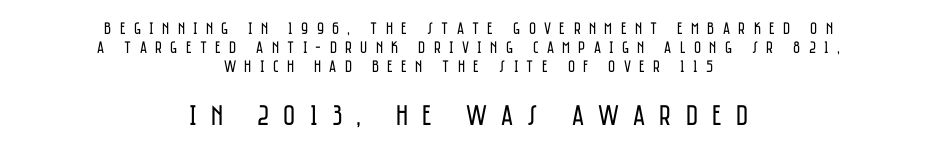
No heavy texture on the line: the type isn't bold. Nope, no serifs anywhere on these letters. Every stem runs plumb, perpendicular to the baseline. If you squint, the bottom block still reads clearly — it's the larger of the two. The baseline area is clear. Here the designer chose a conventional face with non-uniform glyph widths.
